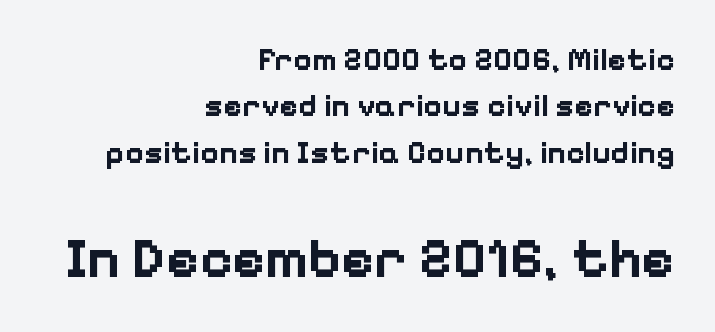
Q: Is the text bold? A: Yes.
Q: Is the text italic (slanted)? A: No, it is upright.
Q: Is the typeface a serif or a sans-serif typeface? A: Sans-serif.
Q: Is the text underlined? A: No.
Q: How is the paragraph aligned? A: Right-aligned.
Q: Is the spacing between letters normal or unusually wide? A: Normal.
Q: Is the spacing between lines tight, normal or loose? A: Normal.
Q: Which block of text is set in a larger size, the first (top) or the second (bottom)? A: The second (bottom) one.
Q: Width (condensed, normal, or wide)? A: Normal.
Q: Stroke contrast? A: Low.
Q: x-height? A: Medium.
Q: Monospaced? A: No.
